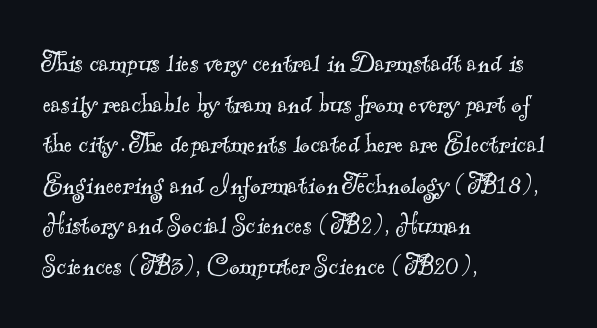
The face used here is proportionally spaced, like ordinary book or web type. Horizontal bands of white between lines are of average thickness. The tracking reads as untouched default to a designer's eye. The area under the type is left untouched. The text block is weighted toward the left margin, trailing off unevenly rightward. The strokes carry an ordinary text weight at most.
